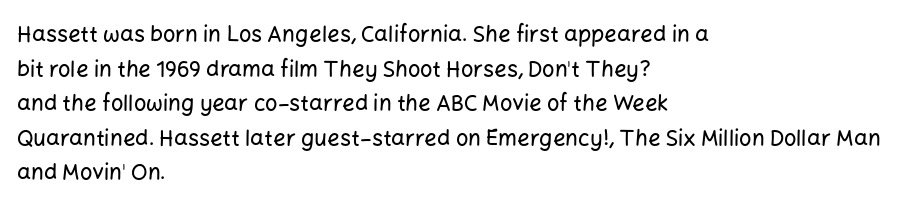
{"italic": "no", "underline": "no", "align": "left", "line_spacing": "normal", "line_spacing_ratio": 1.57, "letter_spacing": "normal", "letter_spacing_em": 0.0, "glyph_px": 22}
